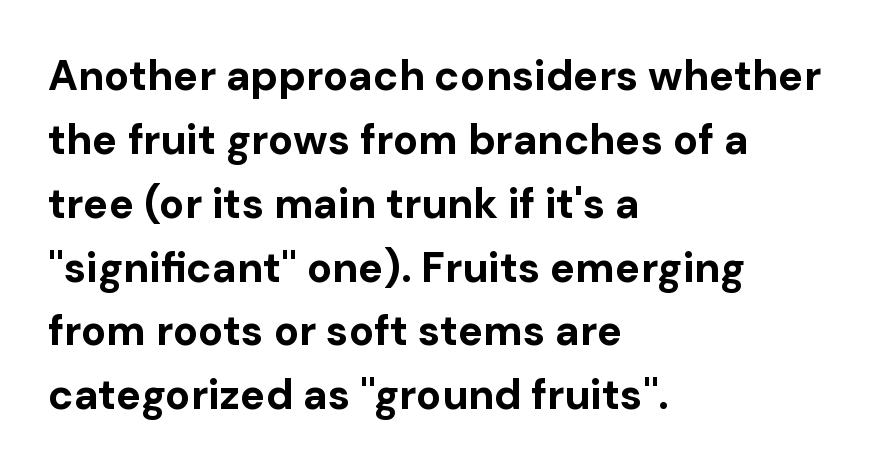
Q: Is the text bold? A: Yes.
Q: Is the text italic (slanted)? A: No, it is upright.
Q: Is the typeface a serif or a sans-serif typeface? A: Sans-serif.
Q: Is the text underlined? A: No.
Q: How is the paragraph aligned? A: Left-aligned.
Q: Is the spacing between letters normal or unusually wide? A: Normal.
Q: Is the spacing between lines tight, normal or loose? A: Normal.
Q: Width (condensed, normal, or wide)? A: Normal.
Q: Stroke contrast? A: Low.
Q: x-height? A: Medium.
Q: Monospaced? A: No.
